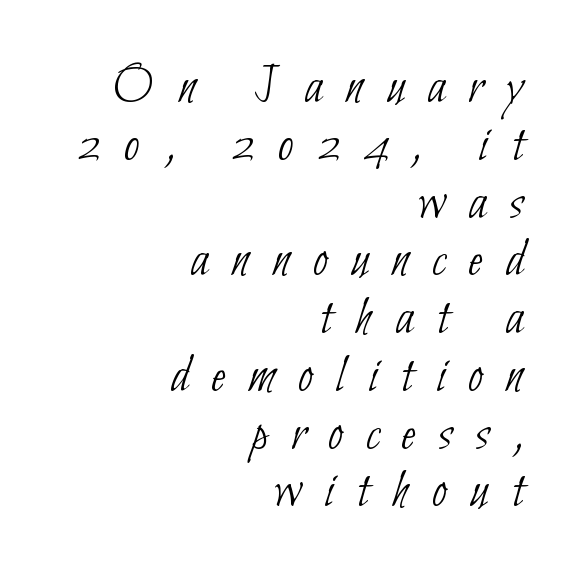
The image shows 54 px thin, condensed sans-serif type; set right-aligned, tight line spacing (1.07x), unusually wide letter spacing (+0.43 em), not underlined; low stroke contrast and a small x-height.
